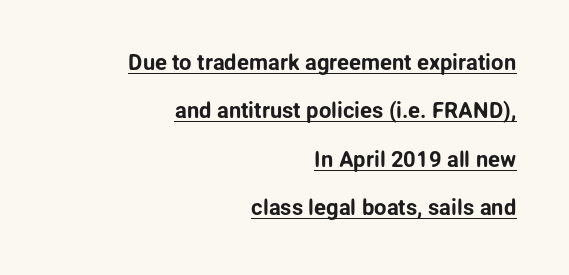
The image shows 22 px text type, upright; set right-aligned, loose line spacing (2.2x), normal letter spacing, underlined.
